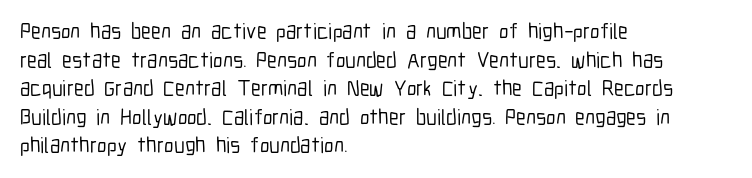
Q: Is the text italic (slanted)? A: No, it is upright.
Q: Is the text underlined? A: No.
Q: How is the paragraph aligned? A: Left-aligned.
Q: Is the spacing between letters normal or unusually wide? A: Normal.
Q: Is the spacing between lines tight, normal or loose? A: Normal.
